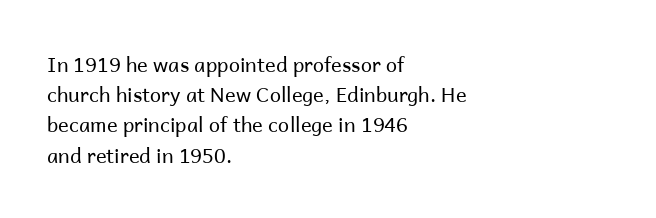
The image shows 20 px text type, upright; set left-aligned, normal line spacing (1.51x), normal letter spacing, not underlined.
